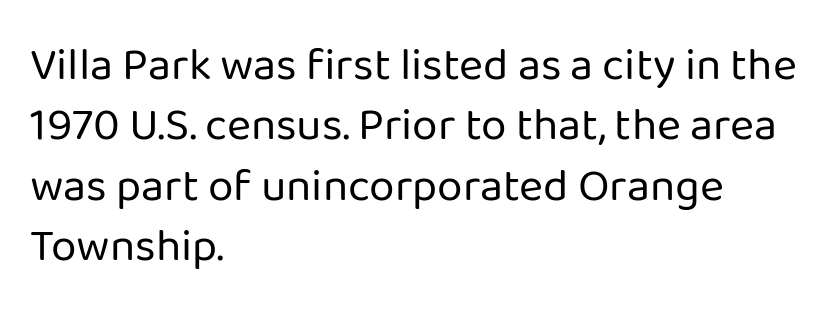
The image shows 46 px regular-weight sans-serif type, upright; set left-aligned, normal line spacing (1.31x), normal letter spacing, not underlined; low stroke contrast and a medium x-height.
